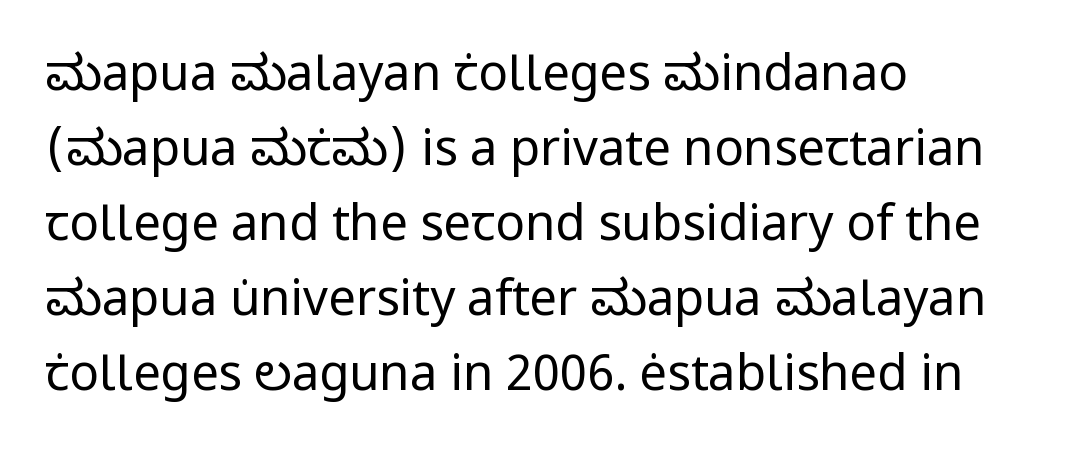
Decoration check: the copy has no underline. The weight tops out at a normal text grade. Short note: letters normally spaced. Posture: straight, roman, zero tilt.
